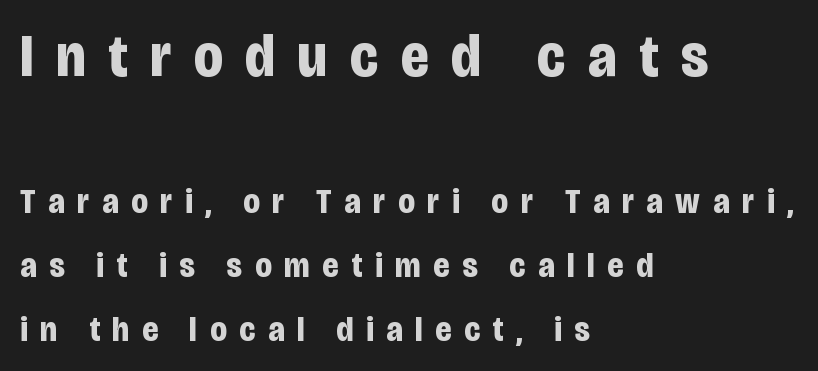
The image shows 60 px bold, condensed sans-serif type, upright; set left-aligned, line spacing 1.88x, unusually wide letter spacing (+0.38 em), not underlined; the first (top) block is 1.76x larger; low stroke contrast and a large x-height.
